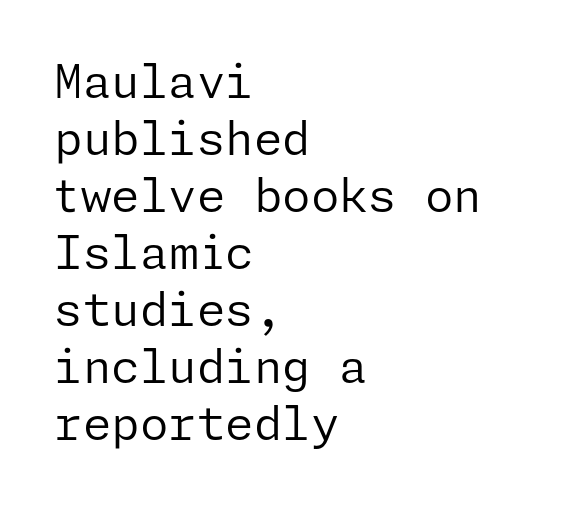
{"serif": "no", "italic": "no", "bold": "no", "weight": "regular", "width": "normal", "stroke_contrast": "low", "x_height": "medium", "underline": "no", "align": "left", "line_spacing_ratio": 1.24, "letter_spacing": "normal", "letter_spacing_em": 0.0, "glyph_px": 46}
